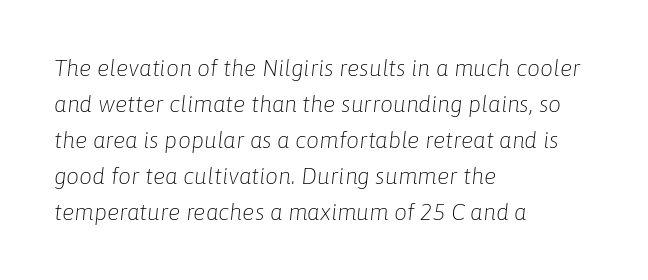
{"italic": "yes", "lean": "right", "slant_degrees": 6, "bold": "no", "underline": "no", "align": "left", "line_spacing": "normal", "line_spacing_ratio": 1.57, "letter_spacing": "normal", "letter_spacing_em": 0.0, "glyph_px": 23}
